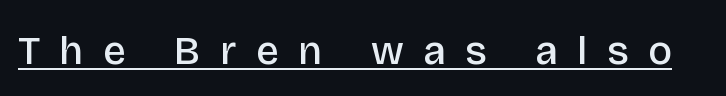
{"serif": "no", "italic": "no", "bold": "semi", "weight": "semibold", "width": "normal", "stroke_contrast": "low", "x_height": "large", "monospaced": "no", "underline": "yes", "letter_spacing": "wide", "letter_spacing_em": 0.49, "glyph_px": 40}
